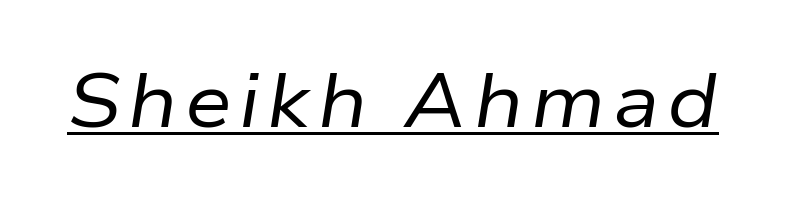
Q: Is the text bold? A: No.
Q: Is the text italic (slanted)? A: Yes, it leans right by about 9 degrees.
Q: Is the text underlined? A: Yes.
Q: Width (condensed, normal, or wide)? A: Normal.
Q: Stroke contrast? A: Low.
Q: x-height? A: Medium.
Q: Monospaced? A: No.
